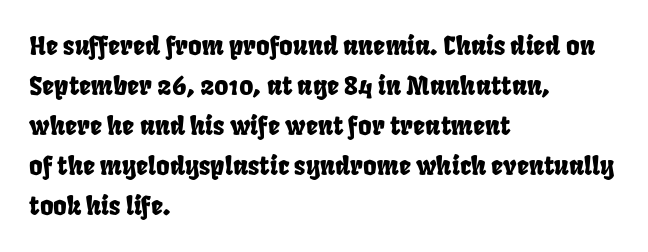
Q: Is the text underlined? A: No.
Q: How is the paragraph aligned? A: Left-aligned.
Q: Is the spacing between letters normal or unusually wide? A: Normal.
Q: Is the spacing between lines tight, normal or loose? A: Normal.
